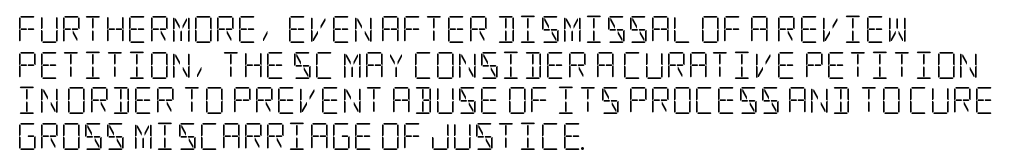
Notice how descenders clear the ascenders below comfortably — that's standard leading. Rule under the text: the space is simply empty. This rendering uses left alignment, leaving the right contour irregular. The type sits square on the baseline with zero lean. The font sits on the lighter half of the weight spectrum, regular included. The gaps between neighbouring characters are ordinary and unremarkable.
